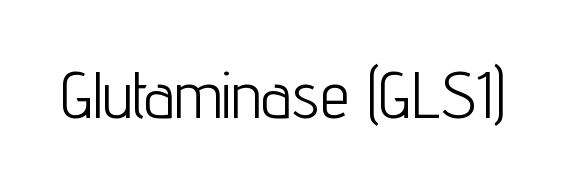
Q: Is the text bold? A: No.
Q: Is the text italic (slanted)? A: No, it is upright.
Q: Is the typeface a serif or a sans-serif typeface? A: Sans-serif.
Q: Is the text underlined? A: No.
Q: Is the spacing between letters normal or unusually wide? A: Normal.
Q: Width (condensed, normal, or wide)? A: Condensed.
Q: Stroke contrast? A: Low.
Q: x-height? A: Medium.
Q: Monospaced? A: No.
